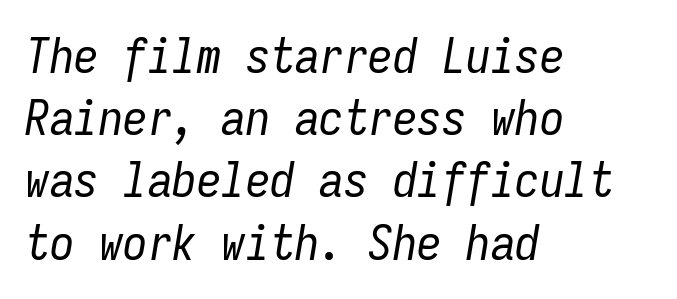
The image shows 49 px regular-weight, condensed type, italic (leaning right), monospaced; set left-aligned, normal line spacing (1.27x), normal letter spacing, not underlined; low stroke contrast and a medium x-height.
